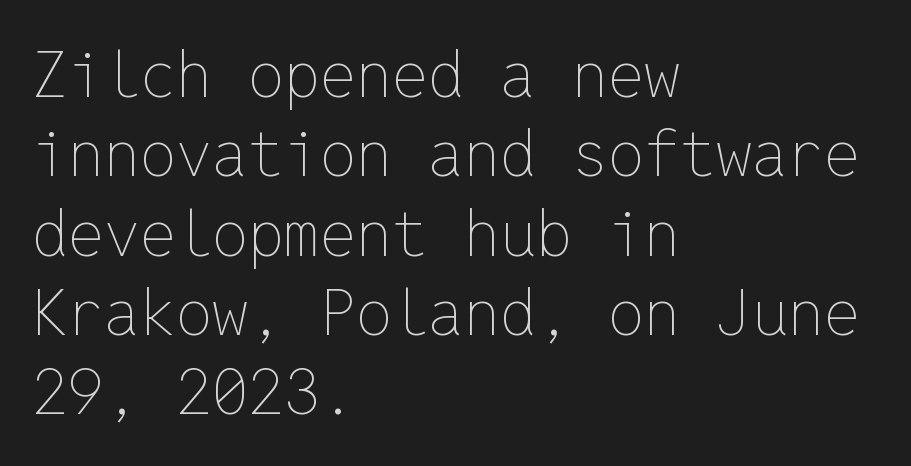
The image shows 64 px thin type, upright, monospaced; set left-aligned, line spacing 1.24x, normal letter spacing, not underlined; low stroke contrast and a medium x-height.
